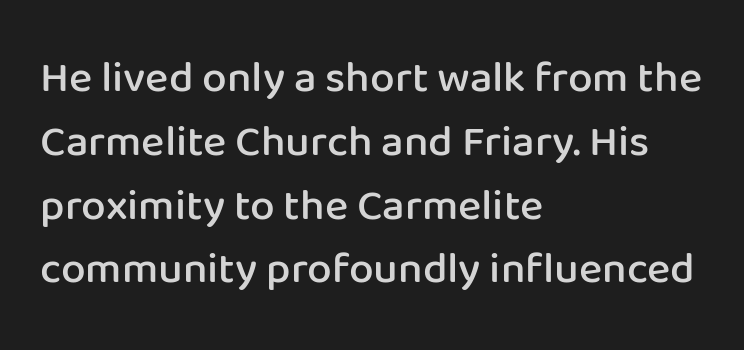
Q: Is the text bold? A: Semi-bold.
Q: Is the text italic (slanted)? A: No, it is upright.
Q: Is the typeface a serif or a sans-serif typeface? A: Sans-serif.
Q: Is the text underlined? A: No.
Q: How is the paragraph aligned? A: Left-aligned.
Q: Is the spacing between letters normal or unusually wide? A: Normal.
Q: Is the spacing between lines tight, normal or loose? A: Normal.
Q: Width (condensed, normal, or wide)? A: Normal.
Q: Stroke contrast? A: Low.
Q: x-height? A: Medium.
Q: Monospaced? A: No.
